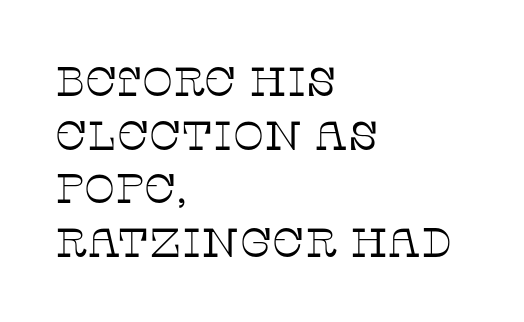
Q: Is the text bold? A: No.
Q: Is the text italic (slanted)? A: No, it is upright.
Q: Is the typeface a serif or a sans-serif typeface? A: Serif.
Q: Is the text underlined? A: No.
Q: How is the paragraph aligned? A: Left-aligned.
Q: Is the spacing between letters normal or unusually wide? A: Normal.
Q: Is the spacing between lines tight, normal or loose? A: Normal.
Q: Width (condensed, normal, or wide)? A: Normal.
Q: Stroke contrast? A: Low.
Q: x-height? A: Large.
Q: Monospaced? A: No.
